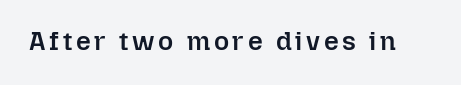
{"italic": "no", "bold": "semi", "underline": "no", "glyph_px": 26}
